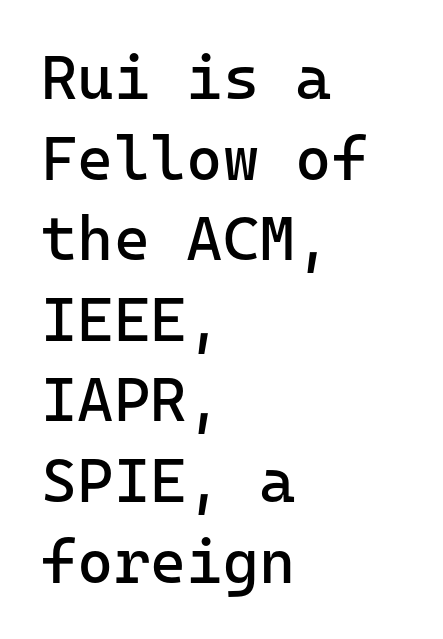
The image shows 62 px regular-weight sans-serif type, upright, monospaced; set left-aligned, normal line spacing (1.3x), normal letter spacing, not underlined; low stroke contrast and a medium x-height.
